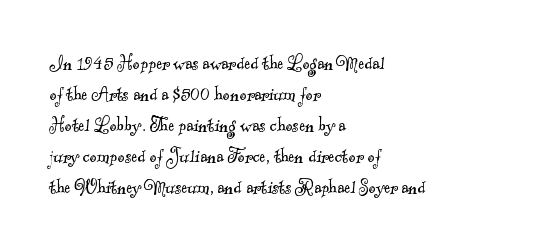
{"bold": "no", "underline": "no", "align": "left", "line_spacing": "normal", "line_spacing_ratio": 1.41, "letter_spacing": "normal", "letter_spacing_em": 0.0, "glyph_px": 22}
